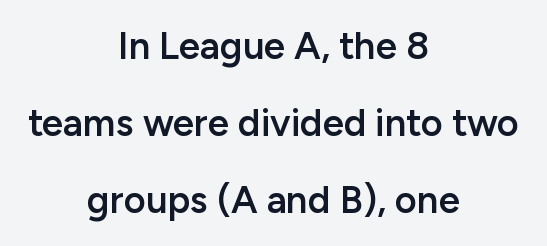
Q: Is the text bold? A: Semi-bold.
Q: Is the text italic (slanted)? A: No, it is upright.
Q: Is the typeface a serif or a sans-serif typeface? A: Sans-serif.
Q: Is the text underlined? A: No.
Q: How is the paragraph aligned? A: Centered.
Q: Is the spacing between letters normal or unusually wide? A: Normal.
Q: Is the spacing between lines tight, normal or loose? A: Loose.
Q: Width (condensed, normal, or wide)? A: Normal.
Q: Stroke contrast? A: Low.
Q: x-height? A: Medium.
Q: Monospaced? A: No.
